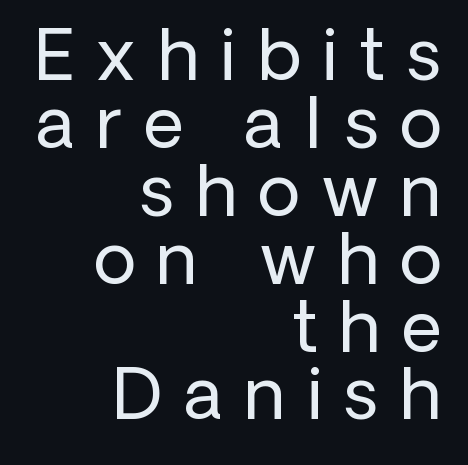
The image shows 70 px regular-weight sans-serif type, upright; set right-aligned, tight line spacing (0.97x), unusually wide letter spacing (+0.31 em), not underlined; low stroke contrast and a medium x-height.
